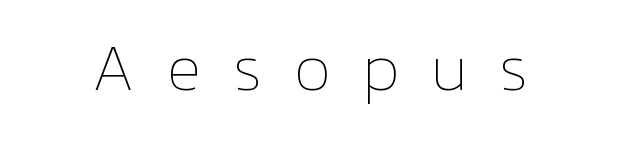
The image shows 65 px thin type, upright; set centered, unusually wide letter spacing (+0.47 em), not underlined; low stroke contrast and a medium x-height.
